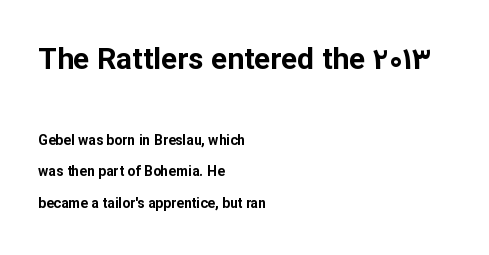
Type style note: lacks serifs. These two chunks differ in scale, with the top chunk taking the larger measure. Tracking here is standard; glyphs follow each other at the usual distance. The lettering stays uniformly vertical, giving the passage a roman look. Think of a printed novel: that variable character pitch is what you see here.
